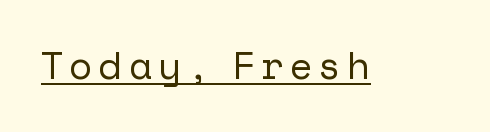
{"serif": "no", "italic": "no", "width": "normal", "stroke_contrast": "low", "x_height": "medium", "underline": "yes", "glyph_px": 38}
